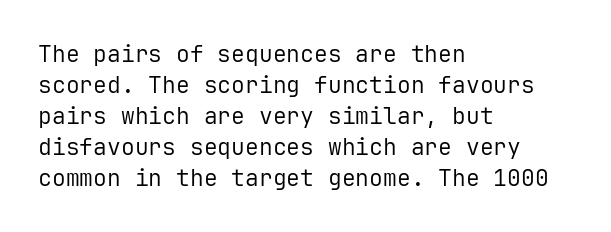
Q: Is the text bold? A: No.
Q: Is the text italic (slanted)? A: No, it is upright.
Q: Is the text underlined? A: No.
Q: How is the paragraph aligned? A: Left-aligned.
Q: Is the spacing between letters normal or unusually wide? A: Normal.
Q: Is the spacing between lines tight, normal or loose? A: Normal.
